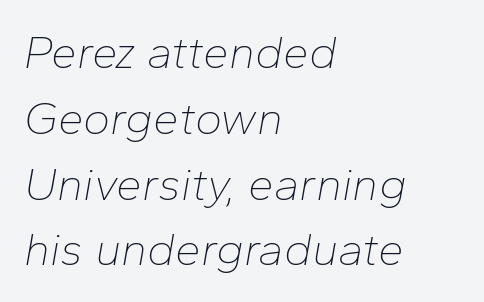
The image shows 46 px thin type, italic (leaning right); set left-aligned, normal line spacing (1.43x), normal letter spacing, not underlined; low stroke contrast and a medium x-height.
